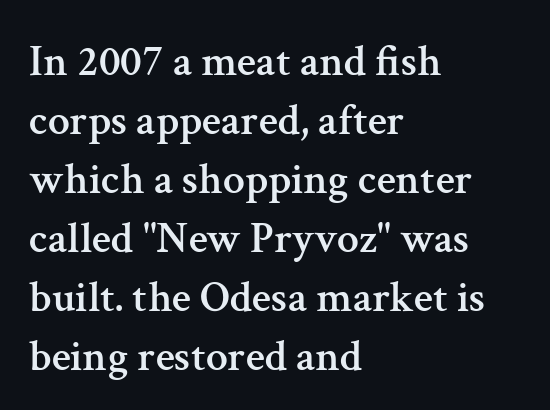
{"serif": "yes", "italic": "no", "width": "normal", "stroke_contrast": "medium", "x_height": "medium", "monospaced": "no", "underline": "no", "align": "left", "line_spacing": "normal", "line_spacing_ratio": 1.34, "letter_spacing": "normal", "letter_spacing_em": 0.0, "glyph_px": 44}
